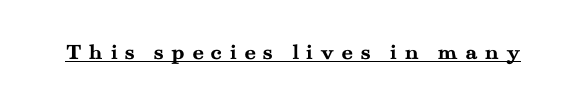
Notice how a bar underscores the lettering throughout. You'd pick this weight for a headline — it's a proper bold. The passage shown has open, widely tracked lettering throughout. The lettering holds an erect, upright posture throughout.
